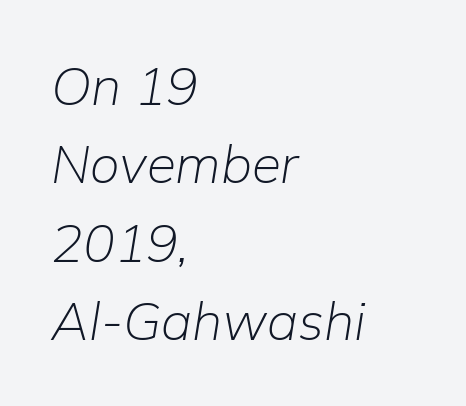
The image shows 53 px light type, italic (leaning right); set left-aligned, normal line spacing (1.48x), normal letter spacing, not underlined; low stroke contrast and a medium x-height.
